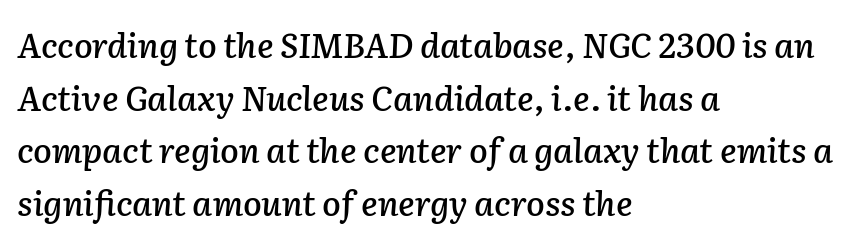
{"italic": "yes", "lean": "right", "slant_degrees": 2, "width": "normal", "stroke_contrast": "low", "x_height": "medium", "monospaced": "no", "underline": "no", "align": "left", "line_spacing": "normal", "line_spacing_ratio": 1.55, "letter_spacing": "normal", "letter_spacing_em": 0.0, "glyph_px": 34}
